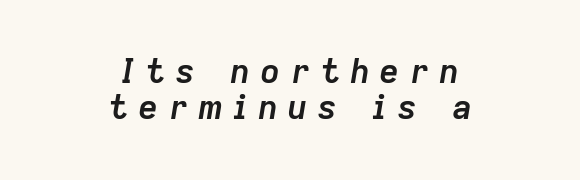
The image shows 34 px semibold type, italic (leaning right); set centered, tight line spacing (1.06x), unusually wide letter spacing (+0.28 em), not underlined; low stroke contrast and a medium x-height.
